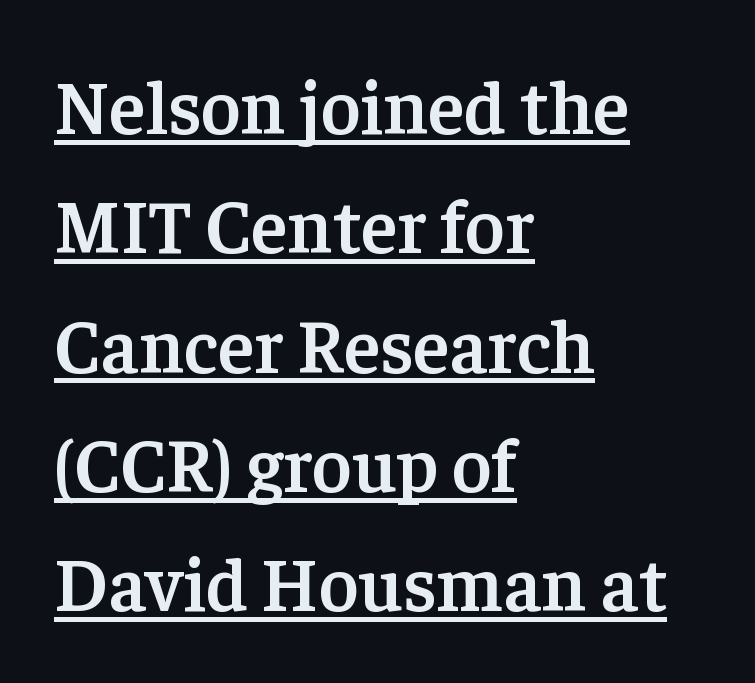
{"serif": "yes", "italic": "no", "bold": "semi", "weight": "semibold", "width": "normal", "stroke_contrast": "low", "x_height": "medium", "monospaced": "no", "underline": "yes", "align": "left", "line_spacing": "normal", "line_spacing_ratio": 1.57, "letter_spacing": "normal", "letter_spacing_em": 0.0, "glyph_px": 76}
